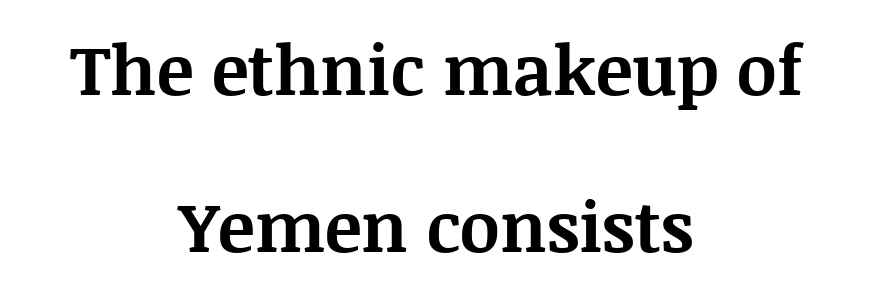
{"serif": "yes", "italic": "no", "bold": "yes", "weight": "bold", "width": "normal", "stroke_contrast": "medium", "x_height": "large", "monospaced": "no", "underline": "no", "align": "center", "line_spacing": "loose", "line_spacing_ratio": 2.27, "letter_spacing": "normal", "letter_spacing_em": 0.0, "glyph_px": 69}
